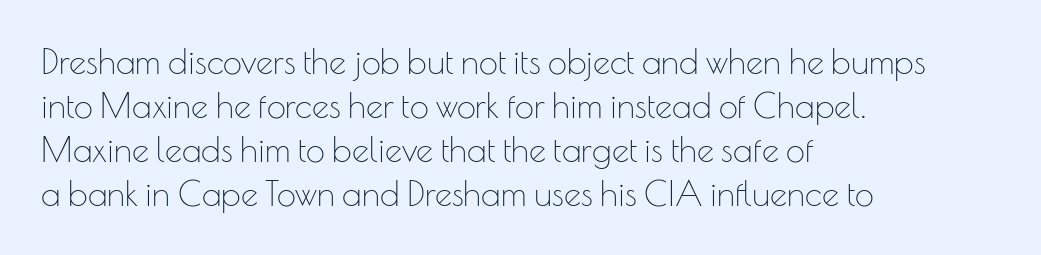
{"serif": "no", "italic": "no", "bold": "no", "weight": "thin", "width": "normal", "stroke_contrast": "low", "x_height": "small", "monospaced": "no", "underline": "no", "align": "left", "line_spacing": "normal", "line_spacing_ratio": 1.29, "letter_spacing": "normal", "letter_spacing_em": 0.0, "glyph_px": 34}
